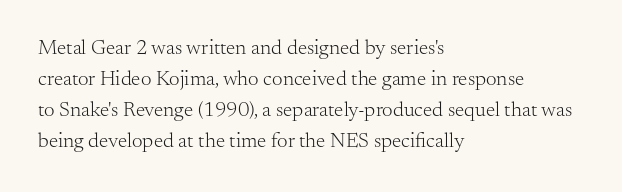
The image shows 21 px text type, upright; set left-aligned, normal line spacing (1.48x), normal letter spacing, not underlined.
